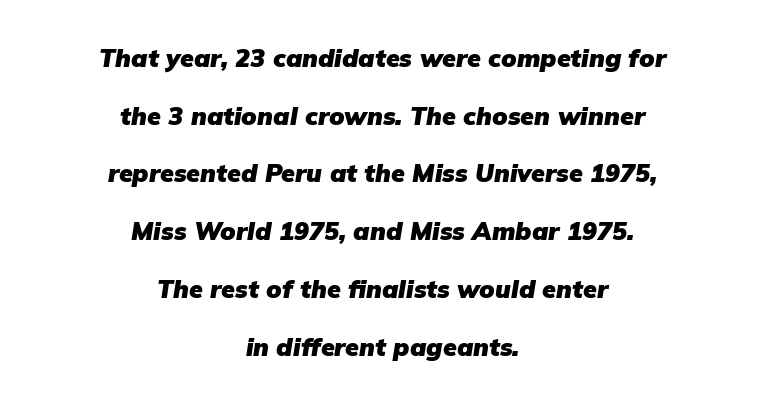
The image shows 25 px bold type, italic (leaning right); set centered, loose line spacing (2.31x), normal letter spacing, not underlined.
